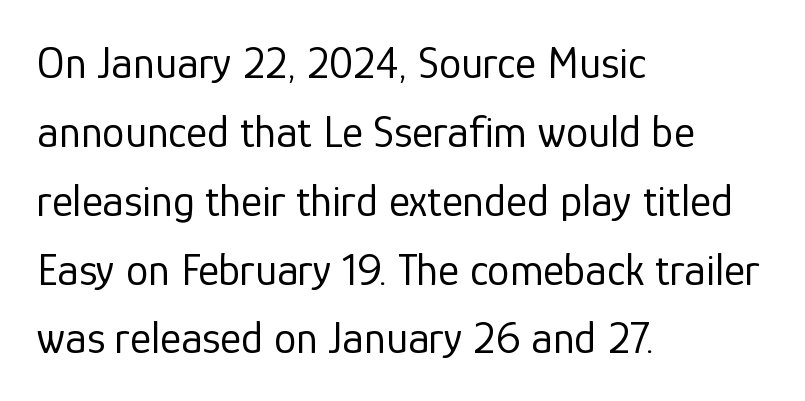
Q: Is the text bold? A: No.
Q: Is the text italic (slanted)? A: No, it is upright.
Q: Is the typeface a serif or a sans-serif typeface? A: Sans-serif.
Q: Is the text underlined? A: No.
Q: How is the paragraph aligned? A: Left-aligned.
Q: Is the spacing between letters normal or unusually wide? A: Normal.
Q: Is the spacing between lines tight, normal or loose? A: Normal.
Q: Width (condensed, normal, or wide)? A: Normal.
Q: Stroke contrast? A: Low.
Q: x-height? A: Medium.
Q: Monospaced? A: No.
